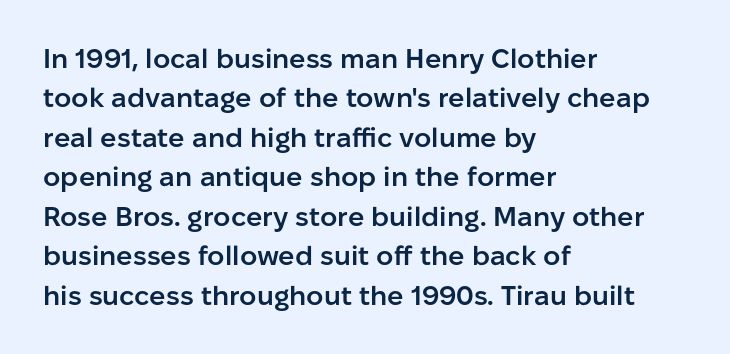
{"italic": "no", "bold": "semi", "underline": "no", "align": "left", "line_spacing": "normal", "line_spacing_ratio": 1.46, "letter_spacing": "normal", "letter_spacing_em": 0.0, "glyph_px": 27}
